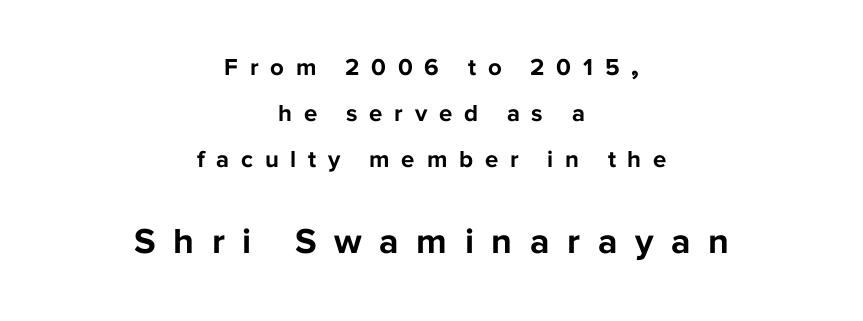
The image shows 36 px bold sans-serif type, upright; set centered, loose line spacing (1.92x), unusually wide letter spacing (+0.49 em), not underlined; the second (bottom) block is 1.5x larger; low stroke contrast and a medium x-height.
